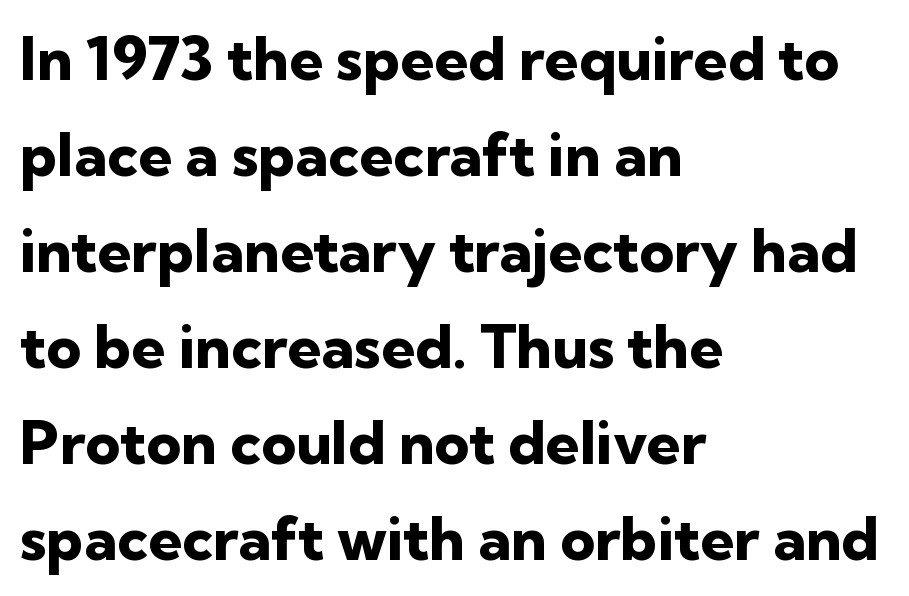
{"serif": "no", "italic": "no", "bold": "yes", "weight": "heavy", "width": "normal", "stroke_contrast": "low", "x_height": "medium", "monospaced": "no", "underline": "no", "align": "left", "line_spacing": "normal", "line_spacing_ratio": 1.6, "letter_spacing": "normal", "letter_spacing_em": 0.0, "glyph_px": 60}
